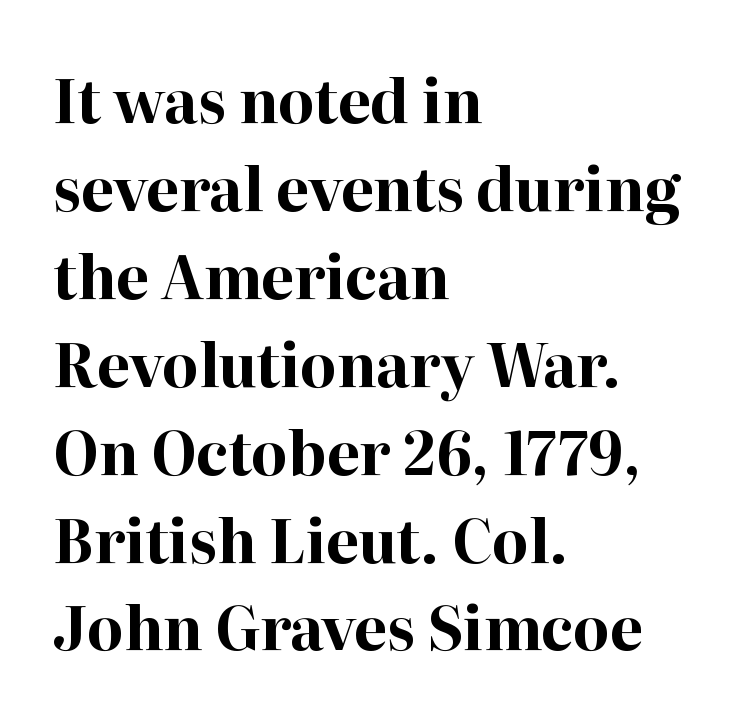
The face used here is seriffed, in the tradition of book romans. Clear beneath every line of the passage. Looks like regular typesetting: each glyph gets only the width it needs. These lines sit exactly where default settings would place them.
